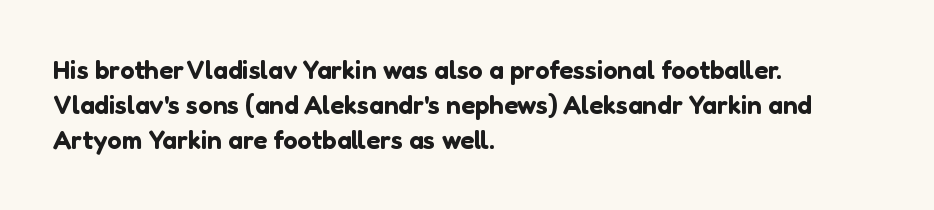
The image shows 26 px text type, upright; set left-aligned, normal line spacing (1.35x), normal letter spacing, not underlined.
